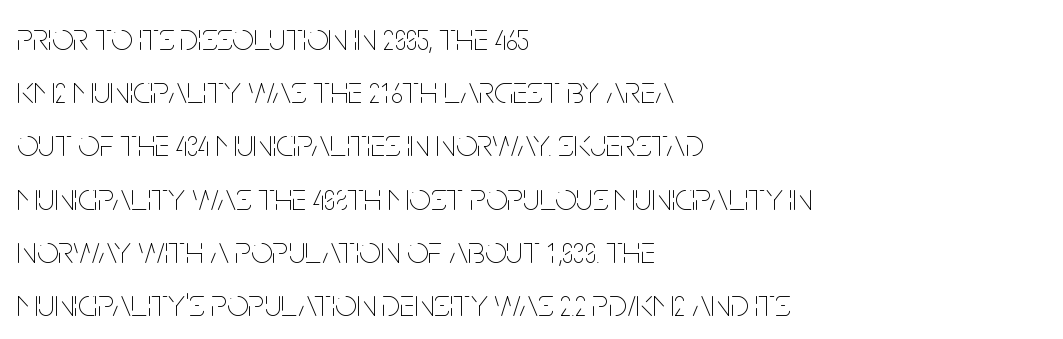
{"italic": "no", "bold": "no", "weight": "thin", "width": "condensed", "stroke_contrast": "low", "x_height": "large", "monospaced": "no", "underline": "no", "align": "left", "line_spacing": "normal", "line_spacing_ratio": 1.4, "letter_spacing": "normal", "letter_spacing_em": 0.0, "glyph_px": 38}
